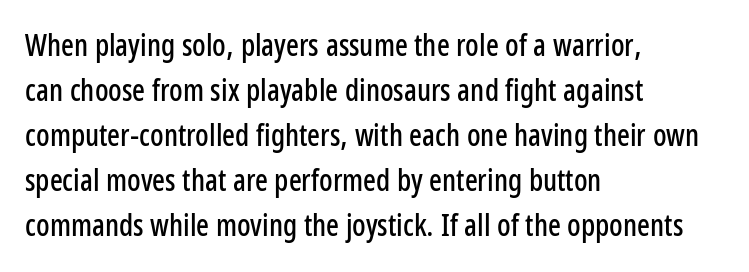
{"serif": "no", "italic": "no", "width": "condensed", "stroke_contrast": "low", "x_height": "medium", "monospaced": "no", "underline": "no", "align": "left", "line_spacing": "normal", "line_spacing_ratio": 1.5, "letter_spacing": "normal", "letter_spacing_em": 0.0, "glyph_px": 30}
